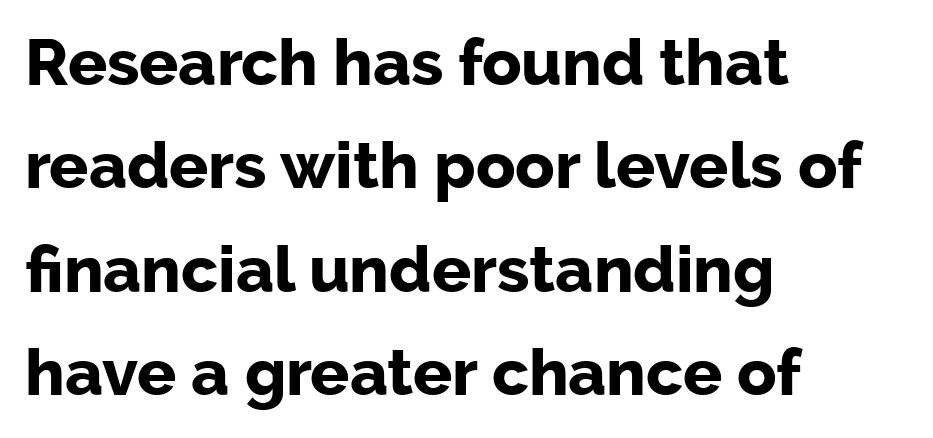
{"serif": "no", "italic": "no", "bold": "yes", "weight": "bold", "width": "normal", "stroke_contrast": "low", "x_height": "medium", "monospaced": "no", "underline": "no", "align": "left", "line_spacing": "normal", "line_spacing_ratio": 1.59, "letter_spacing": "normal", "letter_spacing_em": 0.0, "glyph_px": 65}
